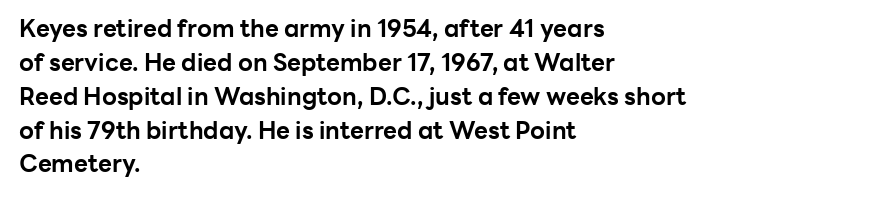
The image shows 24 px bold type, upright; set left-aligned, normal line spacing (1.41x), normal letter spacing, not underlined.
